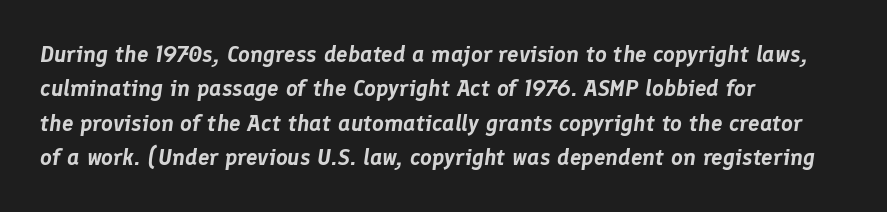
Between one letter and the next there's only the usual sliver of space. If you drew a ruler down the left edge, every line would touch it. This is oblique type, the kind used for emphasis or titles. This sample keeps an unexceptional amount of space between lines. Words float on clear page, feet unadorned.
